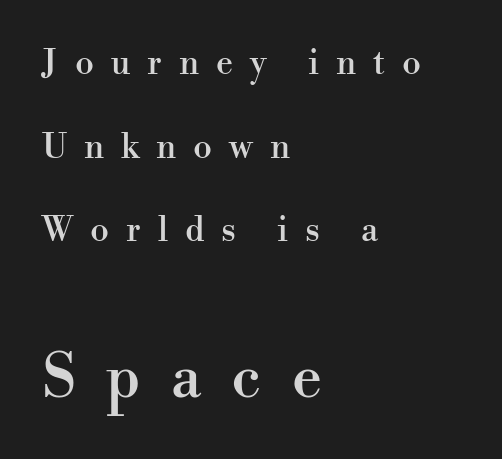
Q: Is the text italic (slanted)? A: No, it is upright.
Q: Is the typeface a serif or a sans-serif typeface? A: Serif.
Q: Is the text underlined? A: No.
Q: How is the paragraph aligned? A: Left-aligned.
Q: Is the spacing between letters normal or unusually wide? A: Unusually wide.
Q: Is the spacing between lines tight, normal or loose? A: Loose.
Q: Which block of text is set in a larger size, the first (top) or the second (bottom)? A: The second (bottom) one.
Q: Width (condensed, normal, or wide)? A: Normal.
Q: Stroke contrast? A: High.
Q: x-height? A: Small.
Q: Monospaced? A: No.
